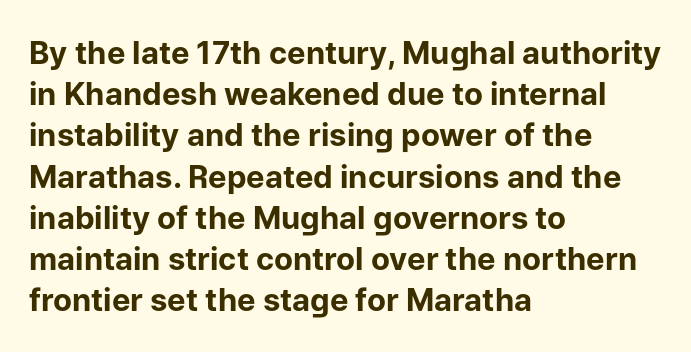
These lines carry a lot of weight — the face is fully bold. All the whitespace from short lines collects on the right. Normally led — the rows are evenly, conventionally spaced. This rendering features lettering with no underline. These lines are rendered in a variable-pitch font.
